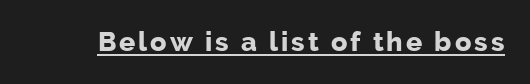
Q: Is the text bold? A: Yes.
Q: Is the text italic (slanted)? A: No, it is upright.
Q: Is the text underlined? A: Yes.
